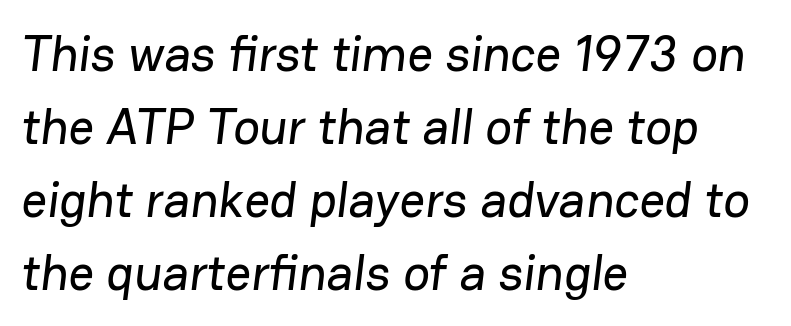
The setting favours the left margin, as ordinary paragraphs usually do. Regarding leading, the lines here are spaced in the standard way. A typesetter would call this proportional, since set widths differ per character. Decoration check: the copy has no underline. You could call the tracking neutral — neither tight nor loose. The passage shown is typeset with a sans-serif family.
